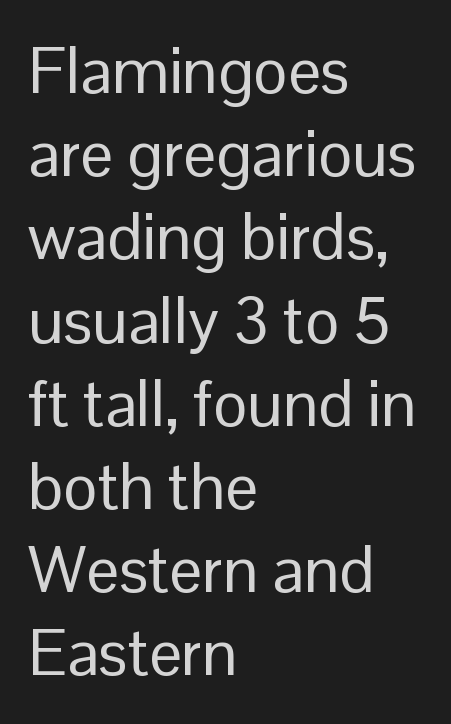
The image shows 65 px regular-weight sans-serif type, upright; set left-aligned, normal line spacing (1.28x), normal letter spacing, not underlined; low stroke contrast and a medium x-height.
